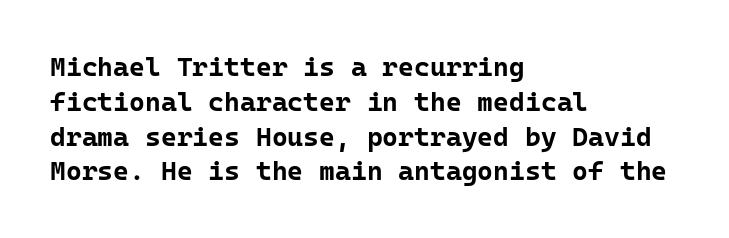
The words here are not underlined. Style check: upright. Typesetter's note: full bold, strokes at maximum text heaviness. Left-aligned paragraph, ragged on the right. One glance says typical: line gaps are just what's usual. Look at the tracking — it's just the regular setting, nothing added.
